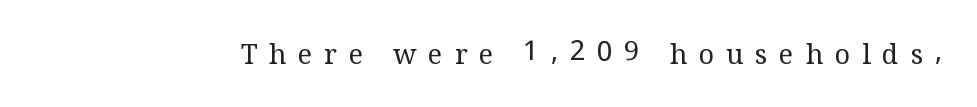
The image shows 27 px text type, upright; set unusually wide letter spacing (+0.44 em), not underlined.
